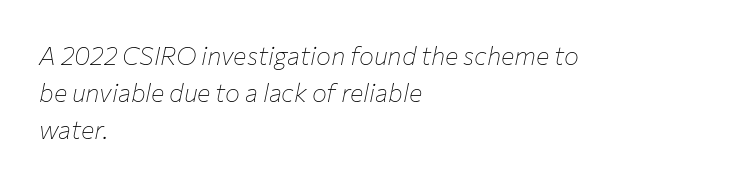
This is oblique type, the kind used for emphasis or titles. The paragraph shown leans on its left margin. Stems here are at most as thick as an everyday book face. Does the leading feel generous? No, just average. Rule under the text: the space is simply empty.
